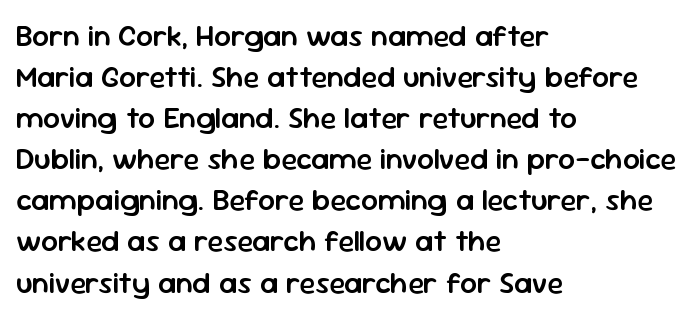
{"serif": "no", "italic": "no", "bold": "semi", "weight": "semibold", "width": "normal", "stroke_contrast": "low", "x_height": "medium", "monospaced": "no", "underline": "no", "align": "left", "line_spacing": "normal", "line_spacing_ratio": 1.37, "letter_spacing": "normal", "letter_spacing_em": 0.0, "glyph_px": 30}
